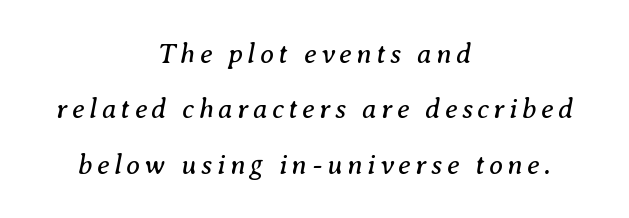
The image shows 28 px regular-weight serif type, italic (leaning right); set centered, loose line spacing (1.98x), not underlined; medium stroke contrast and a medium x-height.
